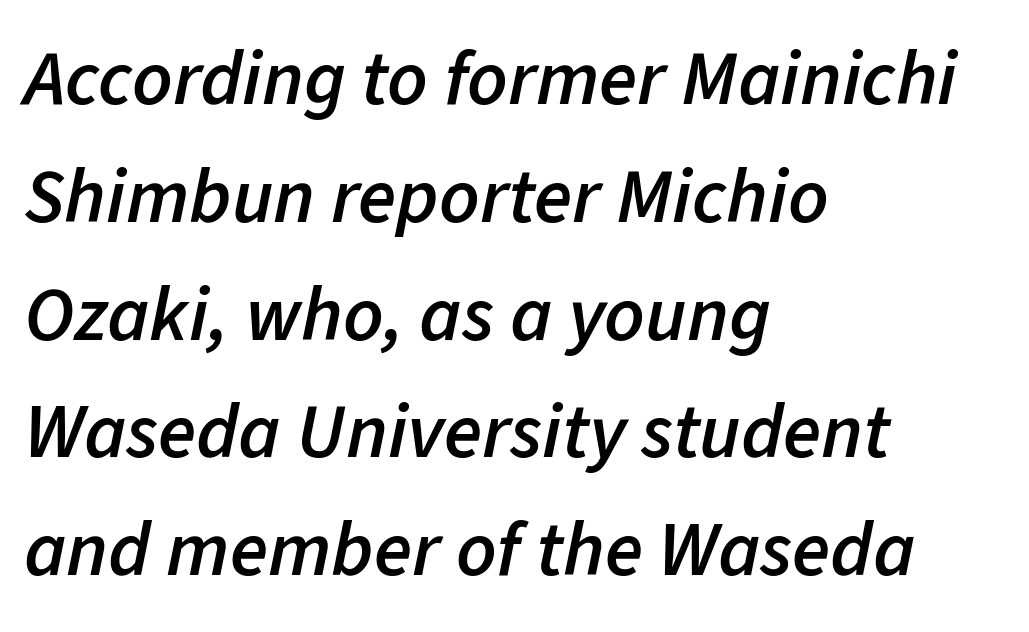
{"italic": "yes", "lean": "right", "slant_degrees": 11, "bold": "semi", "weight": "semibold", "width": "normal", "stroke_contrast": "low", "x_height": "medium", "monospaced": "no", "underline": "no", "align": "left", "line_spacing": "normal", "line_spacing_ratio": 1.51, "letter_spacing": "normal", "letter_spacing_em": 0.0, "glyph_px": 78}
